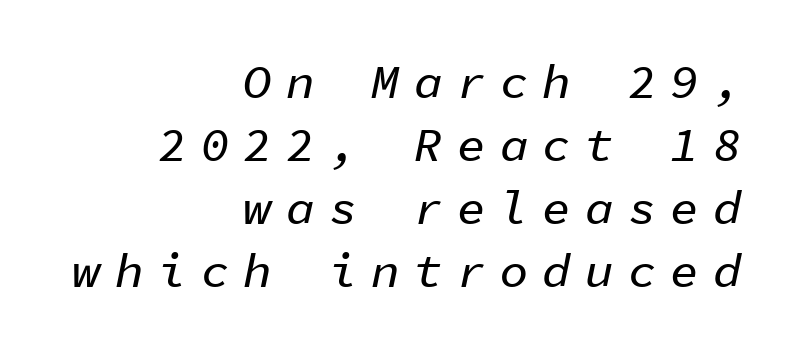
This is oblique type, the kind used for emphasis or titles. The type is letterspaced generously, with wide tracking. Note the uniform advance width — an 'i' takes as much space as an 'm'. These lines sit exactly where default settings would place them. The text block is weighted toward the right margin, trailing off unevenly leftward.
